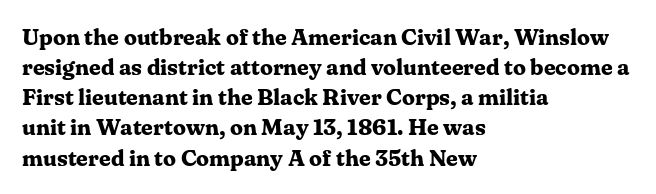
Does extra space separate the letters? No, they use regular spacing. The passage is arranged the way most books set body copy — flush left. Successive baselines arrive at the customary interval. Posture: upright roman. Is the type bold? Yes — the strokes are clearly thick and heavy.
